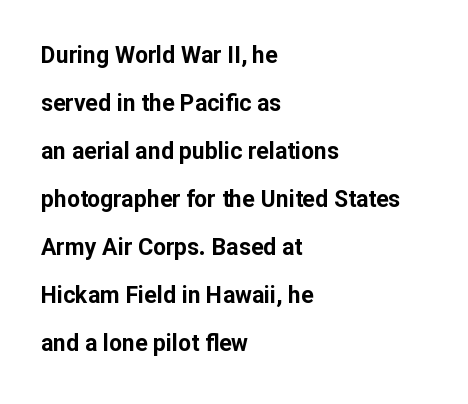
What's the leading like? Stretched, with rows far apart. Heft: maximum for text — a bold. Left-aligned paragraph, ragged on the right. The gaps between neighbouring characters are ordinary and unremarkable. Quick note: not italic, upright. A bare baseline throughout the passage.
